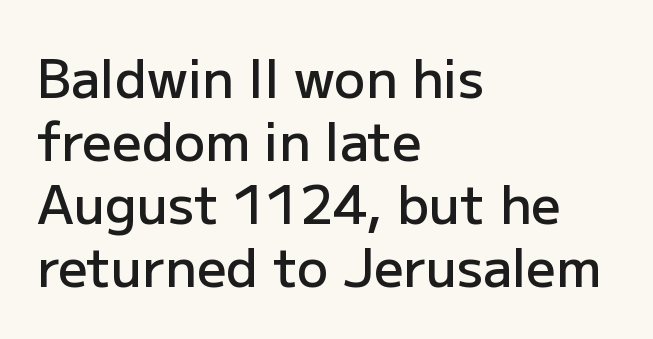
Is this a sans? Yes — the strokes have no serifs. Is this a fixed-width face? No — the glyphs have proportional, varying widths. The foot of each line stays bare and open. Upright lettering throughout. These lines carry some extra weight — a demibold, not a full bold.
